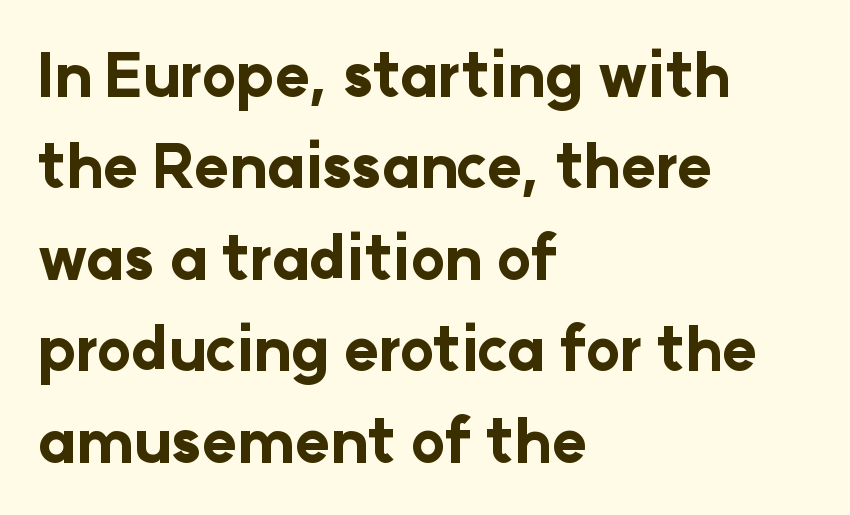
The image shows 59 px bold sans-serif type, upright; set left-aligned, normal line spacing (1.55x), normal letter spacing, not underlined; low stroke contrast and a medium x-height.
